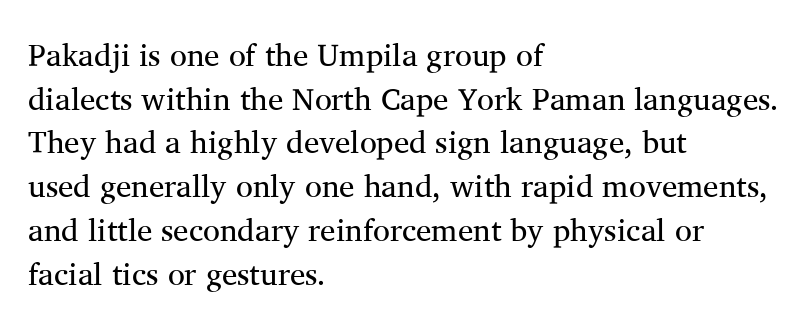
Q: Is the text bold? A: No.
Q: Is the text italic (slanted)? A: No, it is upright.
Q: Is the typeface a serif or a sans-serif typeface? A: Serif.
Q: Is the text underlined? A: No.
Q: How is the paragraph aligned? A: Left-aligned.
Q: Is the spacing between letters normal or unusually wide? A: Normal.
Q: Is the spacing between lines tight, normal or loose? A: Normal.
Q: Width (condensed, normal, or wide)? A: Normal.
Q: Stroke contrast? A: Medium.
Q: x-height? A: Medium.
Q: Monospaced? A: No.
